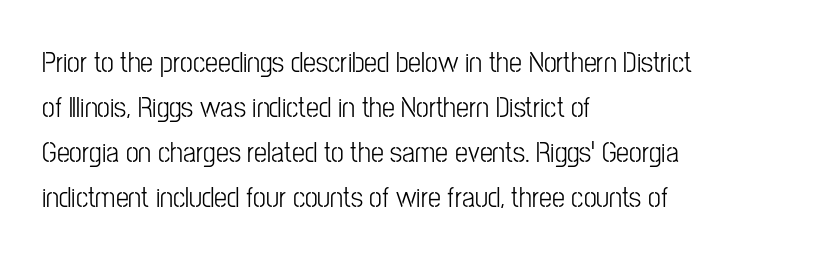
{"serif": "no", "italic": "no", "width": "condensed", "stroke_contrast": "low", "x_height": "medium", "monospaced": "no", "underline": "no", "align": "left", "line_spacing": "normal", "line_spacing_ratio": 1.55, "letter_spacing": "normal", "letter_spacing_em": 0.0, "glyph_px": 29}
